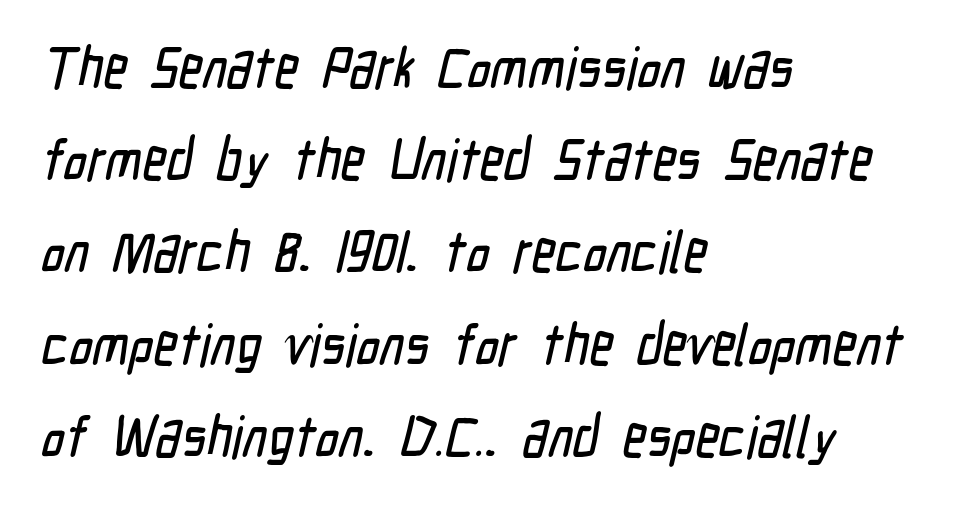
The image shows 58 px condensed sans-serif type; set left-aligned, normal line spacing (1.59x), normal letter spacing, not underlined; low stroke contrast and a medium x-height.
